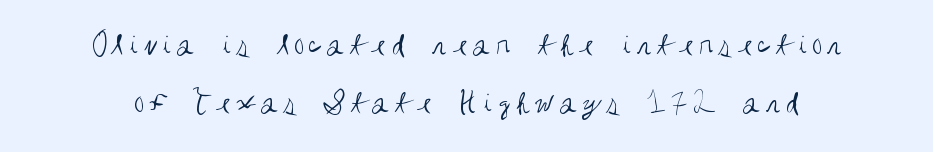
Caption: face not bold, strokes unweighted. Look at the bottom of the vertical strokes: they stop flat, with no serifs. This sample has the flowing, uneven cadence of proportional lettering. This rendering features lettering with no underline.
